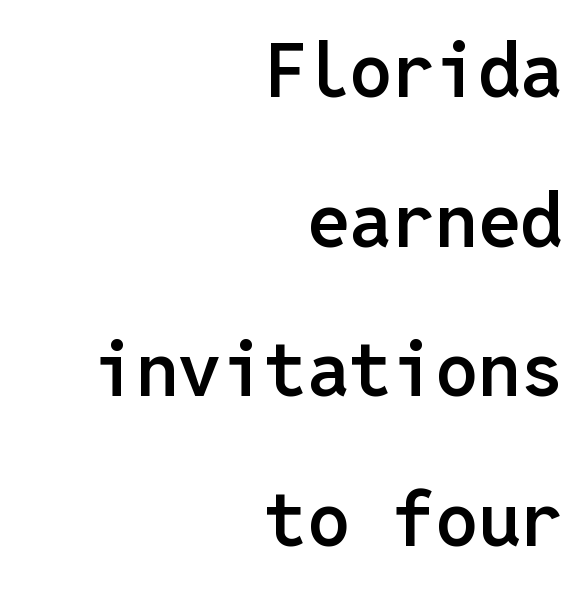
Q: Is the text bold? A: Semi-bold.
Q: Is the text italic (slanted)? A: No, it is upright.
Q: Is the typeface a serif or a sans-serif typeface? A: Sans-serif.
Q: Is the text underlined? A: No.
Q: How is the paragraph aligned? A: Right-aligned.
Q: Is the spacing between letters normal or unusually wide? A: Normal.
Q: Is the spacing between lines tight, normal or loose? A: Loose.
Q: Width (condensed, normal, or wide)? A: Normal.
Q: Stroke contrast? A: Low.
Q: x-height? A: Medium.
Q: Monospaced? A: Yes.
